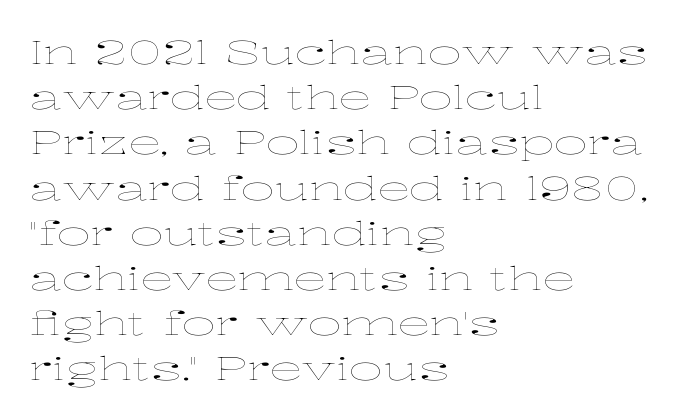
The image shows 33 px thin, wide type, upright; set left-aligned, normal line spacing (1.37x), normal letter spacing, not underlined; low stroke contrast and a medium x-height.
